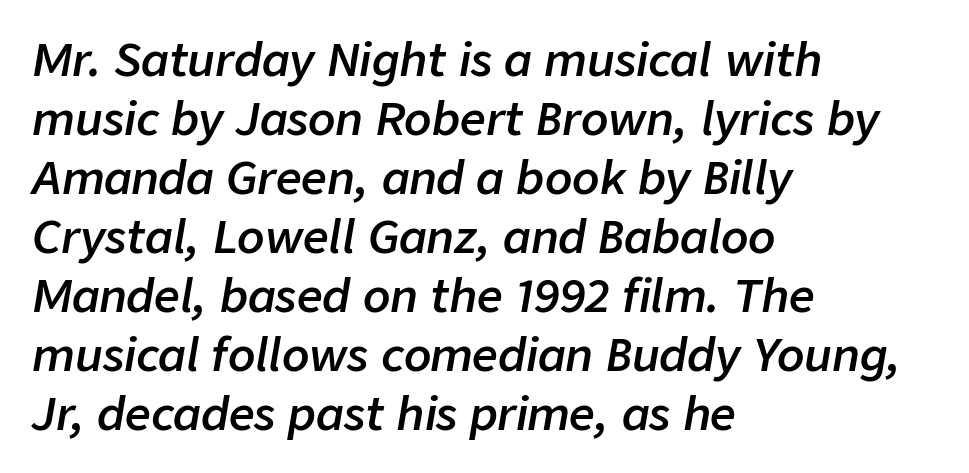
{"italic": "yes", "lean": "right", "slant_degrees": 9, "bold": "semi", "weight": "semibold", "width": "normal", "stroke_contrast": "low", "x_height": "medium", "monospaced": "no", "underline": "no", "align": "left", "line_spacing": "normal", "line_spacing_ratio": 1.31, "letter_spacing": "normal", "letter_spacing_em": 0.0, "glyph_px": 45}
